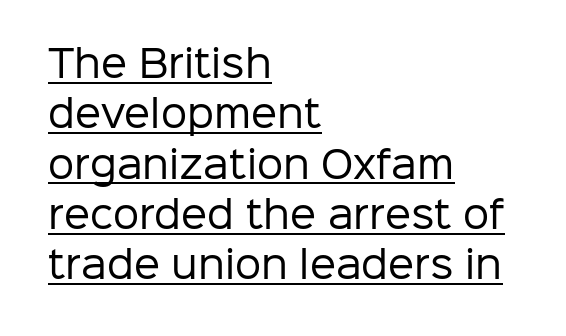
Q: Is the text bold? A: No.
Q: Is the text italic (slanted)? A: No, it is upright.
Q: Is the typeface a serif or a sans-serif typeface? A: Sans-serif.
Q: Is the text underlined? A: Yes.
Q: How is the paragraph aligned? A: Left-aligned.
Q: Is the spacing between letters normal or unusually wide? A: Normal.
Q: Is the spacing between lines tight, normal or loose? A: Normal.
Q: Width (condensed, normal, or wide)? A: Normal.
Q: Stroke contrast? A: Low.
Q: x-height? A: Medium.
Q: Monospaced? A: No.
